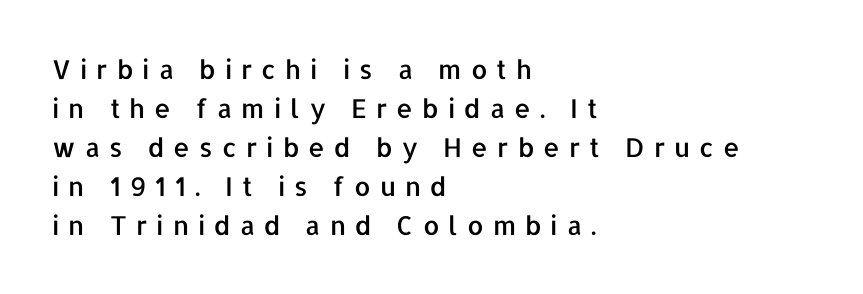
Notice how descenders clear the ascenders below comfortably — that's standard leading. Italic? Not at all — the glyphs are vertical. The ragged edge is on the right, which tells us the setting is flush left. Check the space under the baseline: it is left empty. Observe the wide spacing: letters keep a clear distance from each other.
